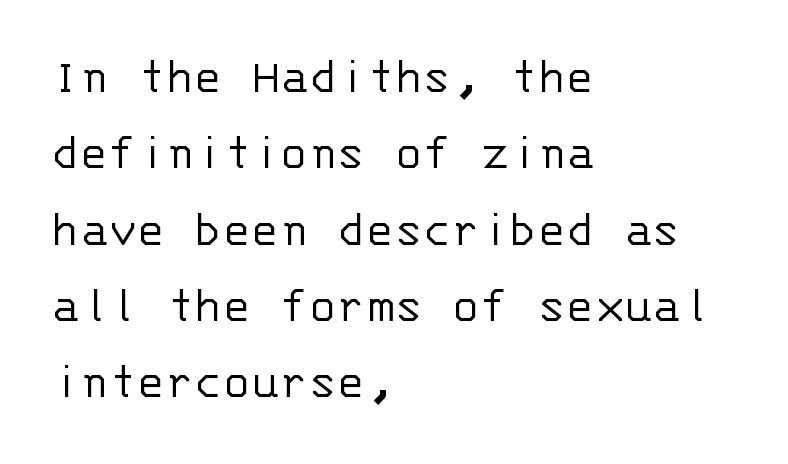
The lettering stays uniformly vertical, giving the passage a roman look. Caption: multi-line text, flush left, ragged right. Nobody touched the tracking dial on this one. Quick note: interline space is typical. The letters carry no serifs — their stems end cleanly without finishing strokes.
